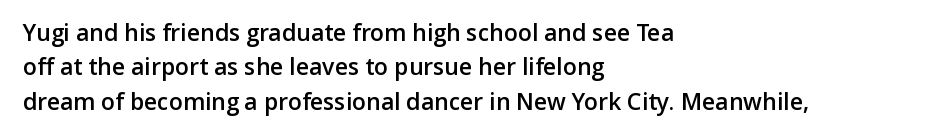
{"italic": "no", "bold": "semi", "underline": "no", "align": "left", "line_spacing": "normal", "line_spacing_ratio": 1.49, "letter_spacing": "normal", "letter_spacing_em": 0.0, "glyph_px": 23}
